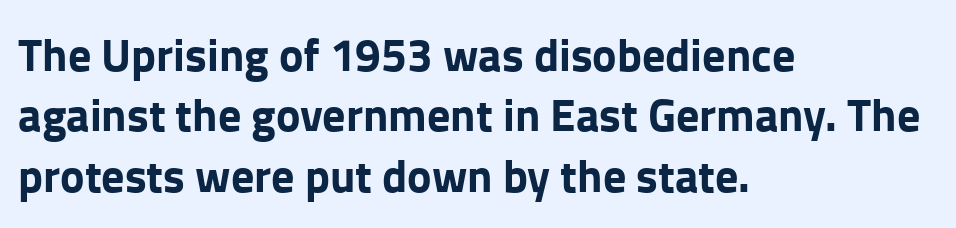
Vertical spacing — default. A typesetter would call this zero additional tracking. Every character sits straight up, as roman type does. Each letter keeps its own natural width here, so spacing adapts to shape. This is sans-serif lettering, the kind often seen on screens and signage.
